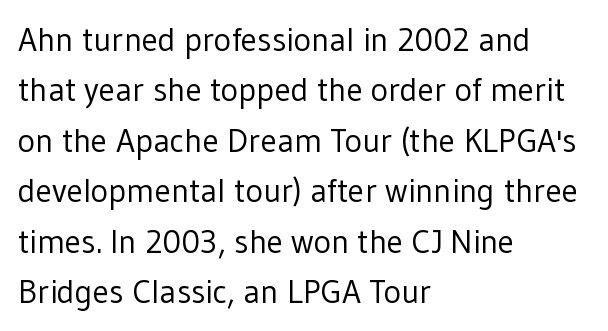
Each line starts at the same left margin while the right side varies. The type sits square on the baseline with zero lean. The face used here is rendered with its standard letterfit. The cut favours lightness, reaching ordinary text weight at its darkest. The specimen omits any rule beneath the text block's lines.
